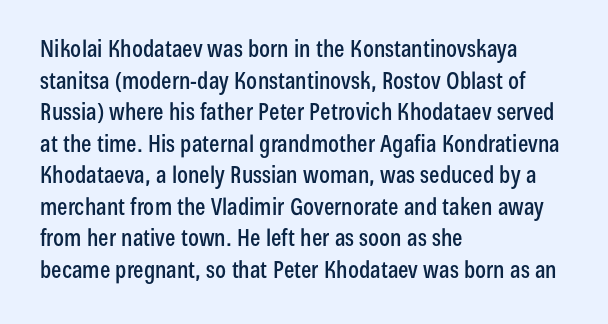
The image shows 23 px text type, upright; set left-aligned, normal line spacing (1.37x), normal letter spacing, not underlined.
